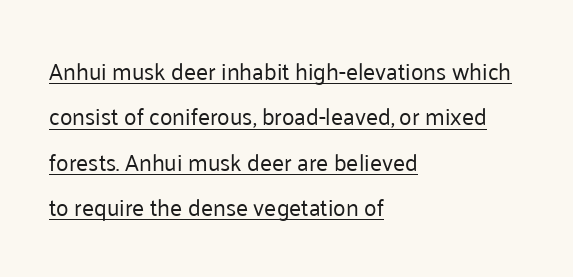
The image shows 23 px text type, upright; set left-aligned, loose line spacing (1.97x), normal letter spacing, underlined.
